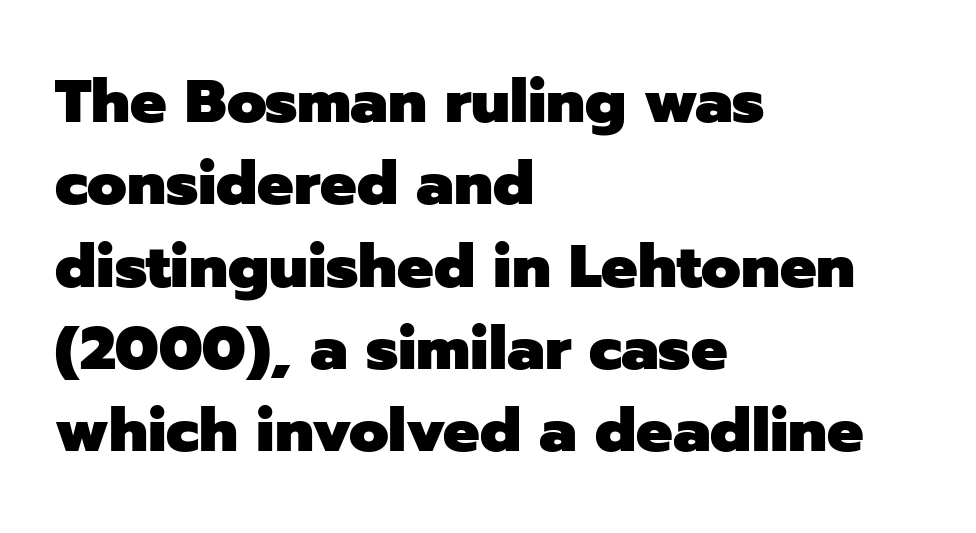
{"serif": "no", "italic": "no", "bold": "yes", "weight": "heavy", "width": "normal", "stroke_contrast": "low", "x_height": "medium", "monospaced": "no", "underline": "no", "align": "left", "line_spacing": "normal", "line_spacing_ratio": 1.35, "letter_spacing": "normal", "letter_spacing_em": 0.0, "glyph_px": 61}
